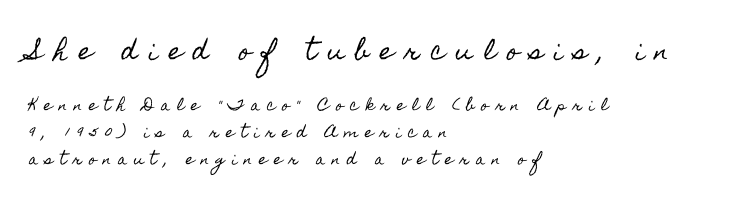
The image shows 23 px text type; set left-aligned, loose line spacing (1.91x), unusually wide letter spacing (+0.48 em), not underlined; the first (top) block is 1.64x larger.
